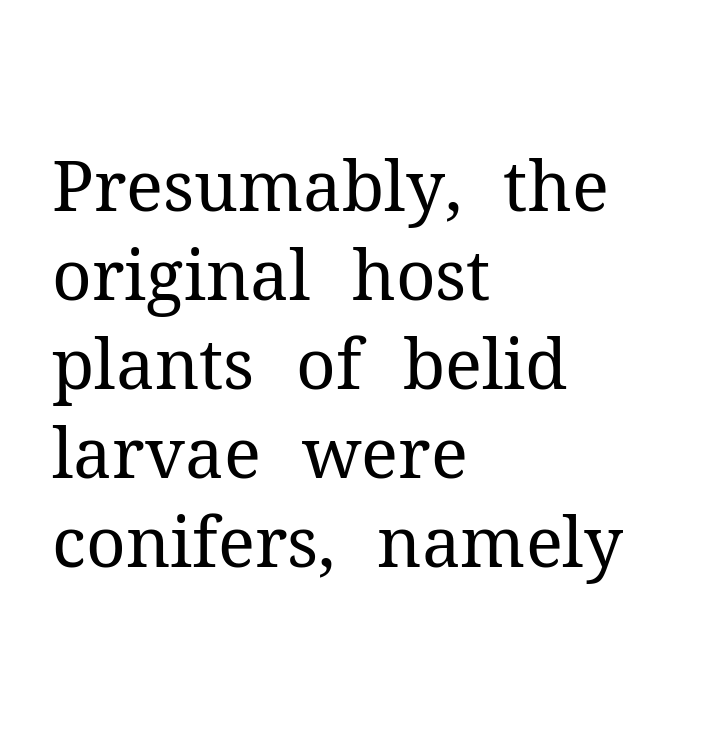
{"serif": "yes", "italic": "no", "bold": "no", "weight": "regular", "width": "normal", "stroke_contrast": "medium", "x_height": "medium", "monospaced": "no", "underline": "no", "align": "left", "line_spacing": "normal", "line_spacing_ratio": 1.29, "letter_spacing": "normal", "letter_spacing_em": 0.0, "glyph_px": 69}
